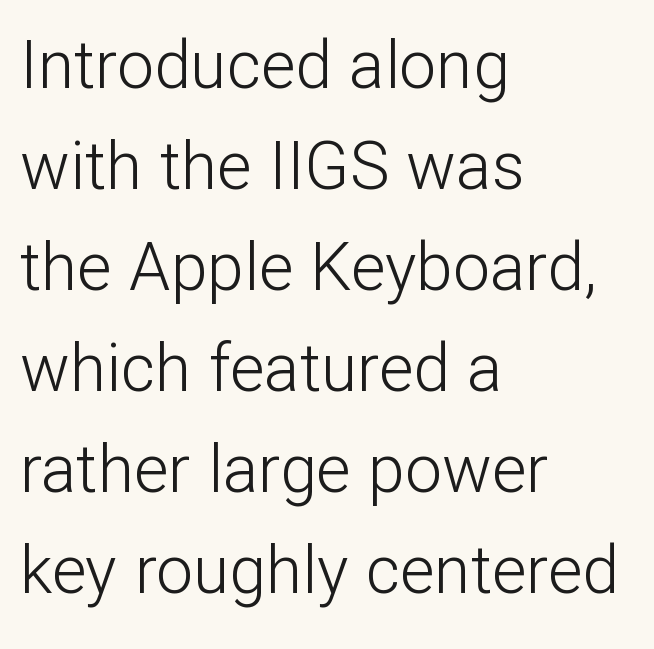
Each new line begins a customary step beneath the previous one. Type without underlining. Think of a printed novel: that variable character pitch is what you see here. Serif or sans? Sans — the stroke terminals are bare. The rendering keeps characters at their native spacing. Typeset ragged right — the left edge is the straight one.
